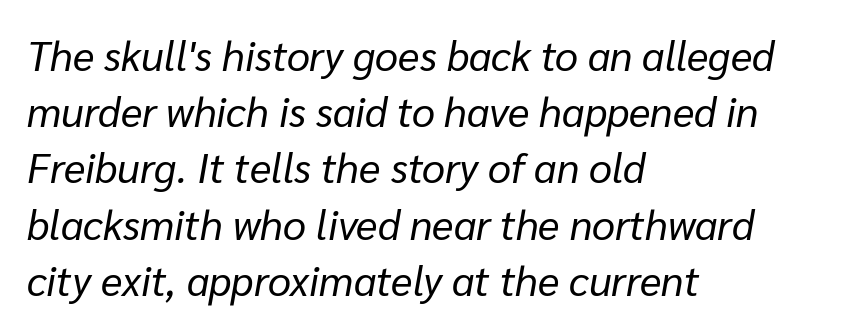
{"italic": "yes", "lean": "right", "slant_degrees": 10, "bold": "no", "weight": "regular", "width": "normal", "stroke_contrast": "low", "x_height": "medium", "monospaced": "no", "underline": "no", "align": "left", "line_spacing": "normal", "line_spacing_ratio": 1.37, "letter_spacing": "normal", "letter_spacing_em": 0.0, "glyph_px": 41}
